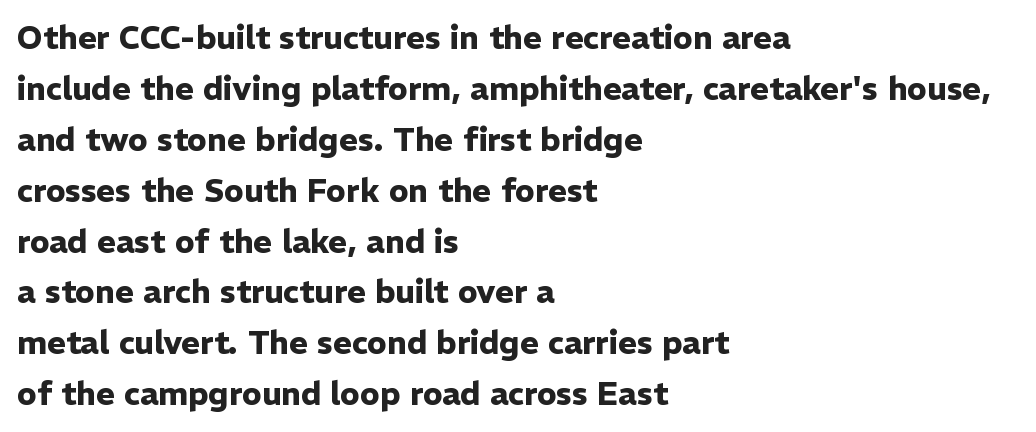
Words float on clear page, feet unadorned. How would I describe the line gaps? Plain and ordinary. Ordinary non-slanted type is in use. This is sans-serif lettering, the kind often seen on screens and signage.
